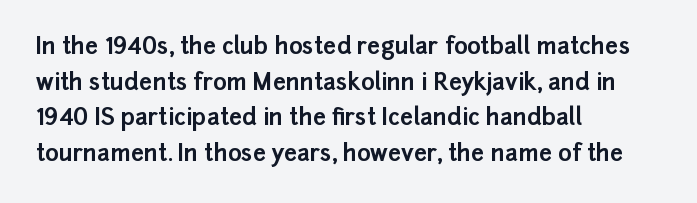
The image shows 23 px bold type, upright; set left-aligned, normal line spacing (1.55x), normal letter spacing, not underlined.
